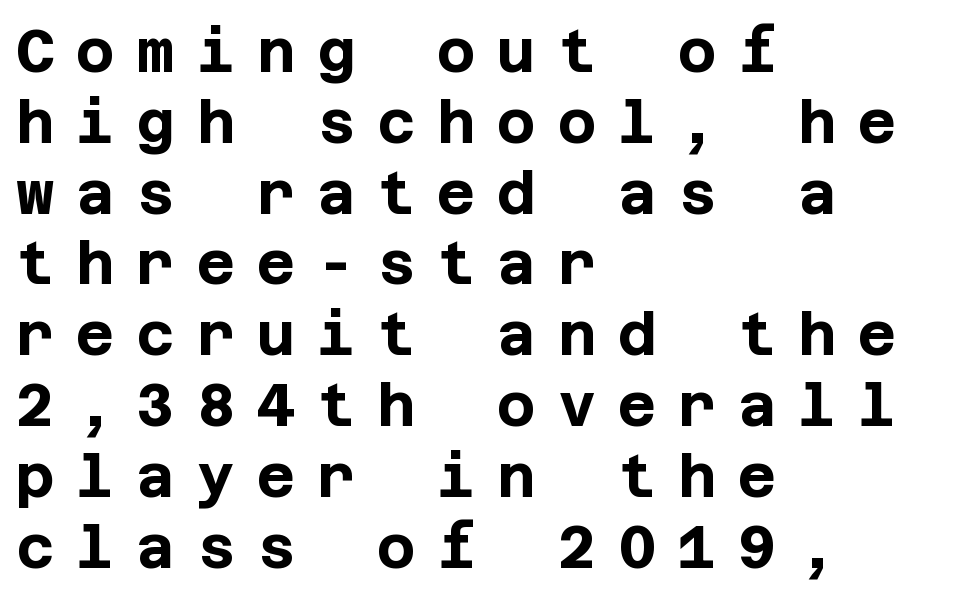
Q: Is the text bold? A: Yes.
Q: Is the text italic (slanted)? A: No, it is upright.
Q: Is the typeface a serif or a sans-serif typeface? A: Sans-serif.
Q: Is the text underlined? A: No.
Q: How is the paragraph aligned? A: Left-aligned.
Q: Is the spacing between letters normal or unusually wide? A: Unusually wide.
Q: Width (condensed, normal, or wide)? A: Normal.
Q: Stroke contrast? A: Low.
Q: x-height? A: Large.
